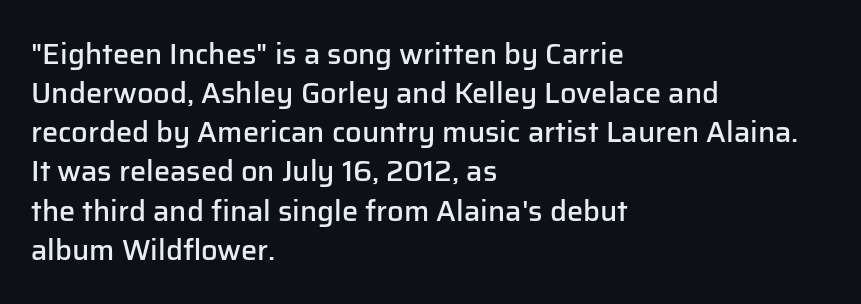
Line beginnings align vertically; line endings do not. The face used here is proportionally spaced, like ordinary book or web type. Compared with an ordinary text face, these strokes are moderately heavier — a semibold. Posture: straight, roman, zero tilt. Typographically, this falls in the sans-serif category. Any mark beneath the type? The region is blank.
